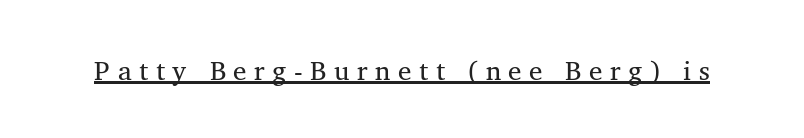
{"italic": "no", "bold": "no", "underline": "yes", "letter_spacing": "wide", "letter_spacing_em": 0.28, "glyph_px": 27}
